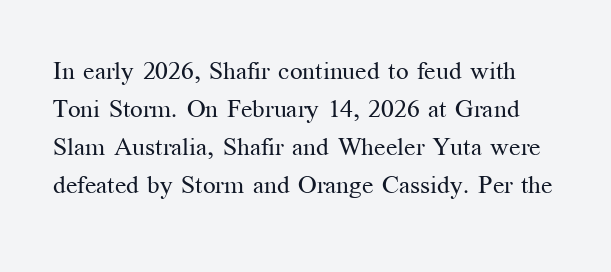
{"italic": "no", "bold": "no", "underline": "no", "line_spacing": "normal", "line_spacing_ratio": 1.52, "letter_spacing": "normal", "letter_spacing_em": 0.0, "glyph_px": 25}
